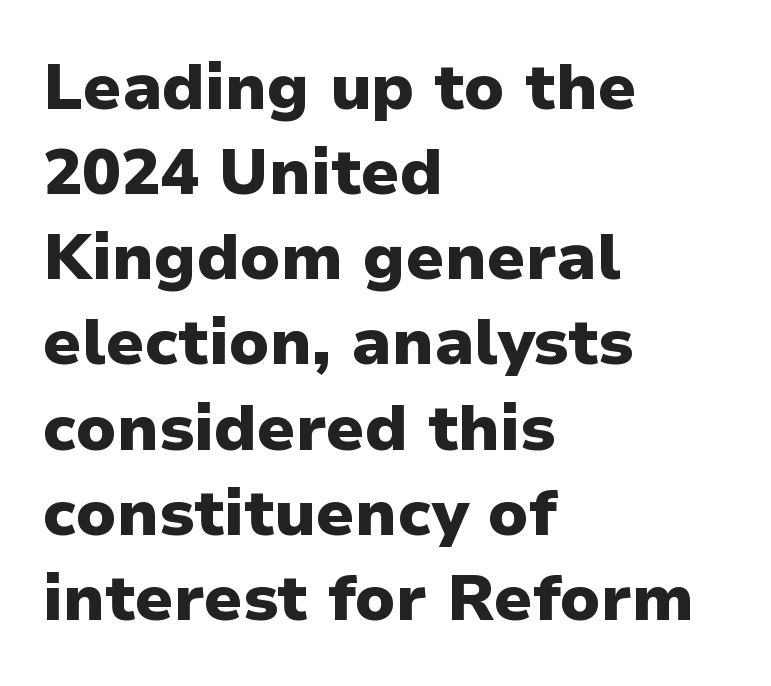
Visually the block forms a straight wall on the left and a jagged coastline on the right. The rendering uses a bold face; every stroke is thick and dark. This is the regular roman posture of the typeface. A typesetter would call this proportional, since set widths differ per character.
